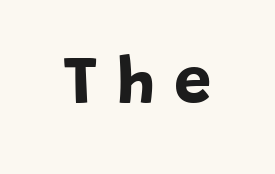
The image shows 67 px bold sans-serif type, upright; set unusually wide letter spacing (+0.29 em), not underlined; low stroke contrast and a large x-height.
